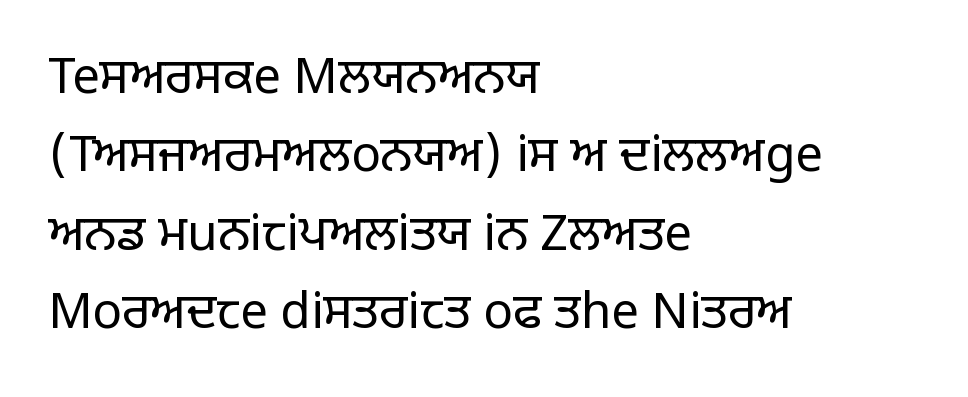
Q: Is the text bold? A: No.
Q: Is the text italic (slanted)? A: No, it is upright.
Q: Is the typeface a serif or a sans-serif typeface? A: Sans-serif.
Q: Is the text underlined? A: No.
Q: How is the paragraph aligned? A: Left-aligned.
Q: Is the spacing between letters normal or unusually wide? A: Normal.
Q: Is the spacing between lines tight, normal or loose? A: Normal.
Q: Width (condensed, normal, or wide)? A: Normal.
Q: Stroke contrast? A: Low.
Q: x-height? A: Large.
Q: Monospaced? A: No.
